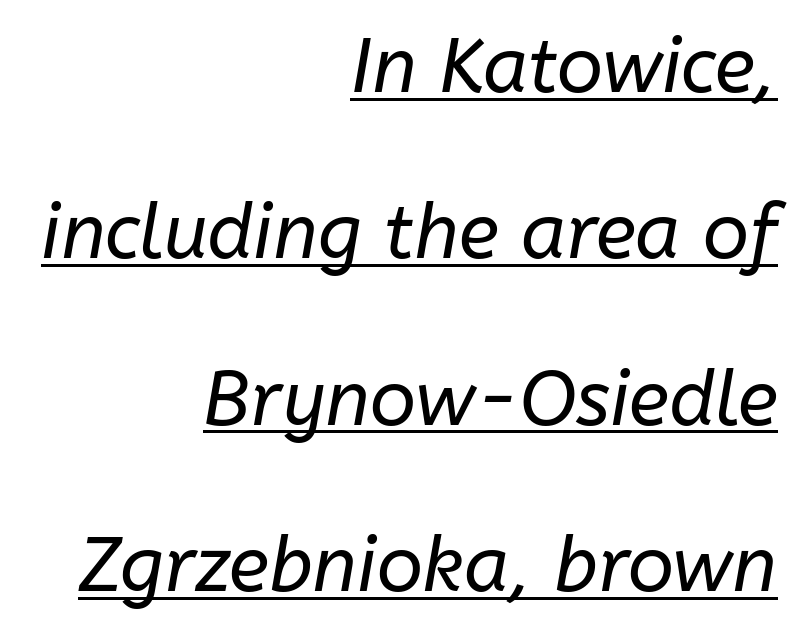
Weight: in the light-to-regular range. Regarding leading, the lines here are spaced well apart. Caption: standard tracking, unaltered. Spacing verdict: proportional, widths tailored to each character. It's the slanting kind of type.
